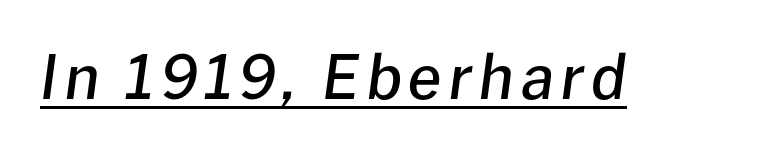
What weight is shown? A semibold, between regular and bold. Is this a fixed-width face? No — the glyphs have proportional, varying widths. Would a proofreader flag this as italicized? Yes. The passage shown is underscored from start to finish.
